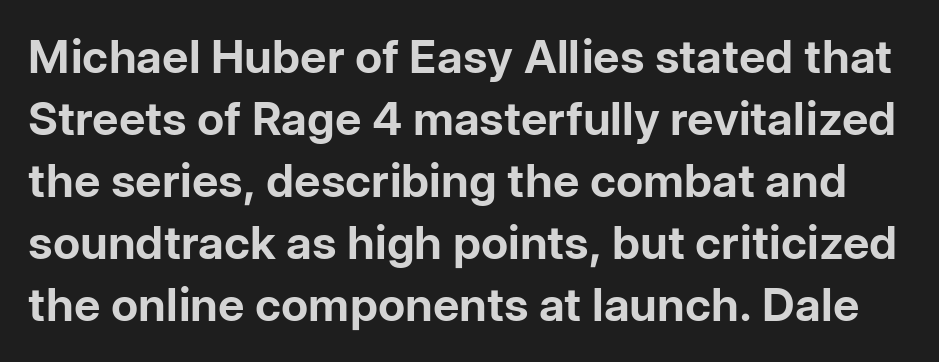
{"serif": "no", "italic": "no", "bold": "yes", "weight": "bold", "width": "normal", "stroke_contrast": "low", "x_height": "medium", "monospaced": "no", "underline": "no", "line_spacing": "normal", "line_spacing_ratio": 1.35, "letter_spacing": "normal", "letter_spacing_em": 0.0, "glyph_px": 46}
